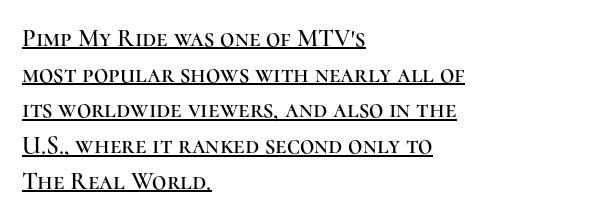
The image shows 25 px text type, upright; set left-aligned, normal line spacing (1.43x), normal letter spacing, underlined.
